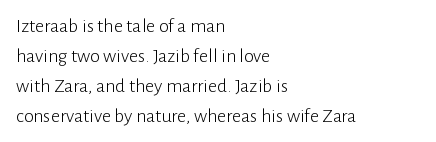
Q: Is the text bold? A: No.
Q: Is the text italic (slanted)? A: No, it is upright.
Q: Is the text underlined? A: No.
Q: How is the paragraph aligned? A: Left-aligned.
Q: Is the spacing between letters normal or unusually wide? A: Normal.
Q: Is the spacing between lines tight, normal or loose? A: Normal.
